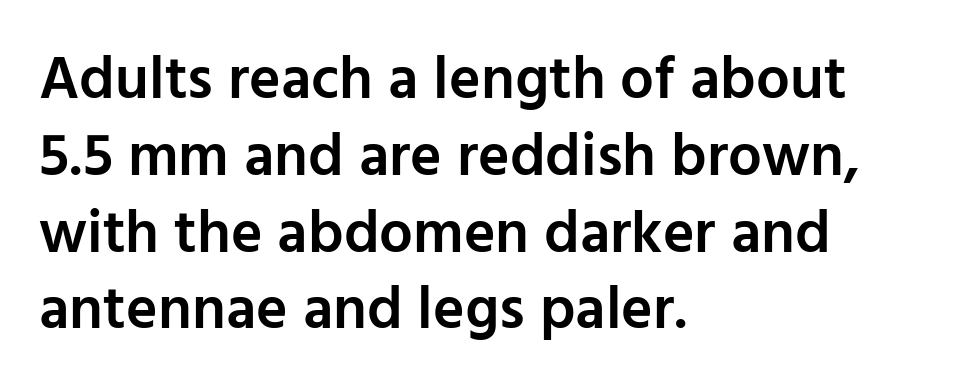
Is this a sans? Yes — the strokes have no serifs. These lines carry some extra weight — a demibold, not a full bold. Plain, unruled lines of type. You could not count columns in this text — the font is proportionally spaced. The line texture is even and compact thanks to regular tracking.
